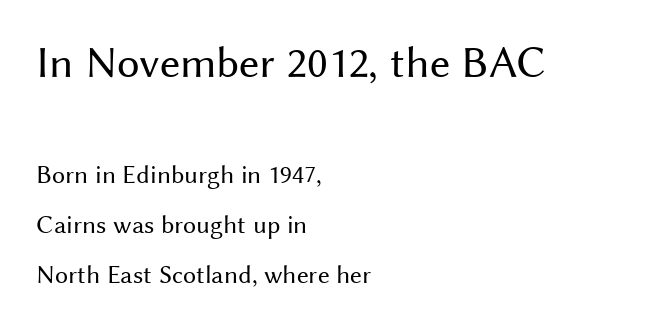
The image shows 45 px regular-weight sans-serif type, upright; set left-aligned, loose line spacing (1.93x), normal letter spacing, not underlined; the first (top) block is 1.73x larger; medium stroke contrast and a medium x-height.
